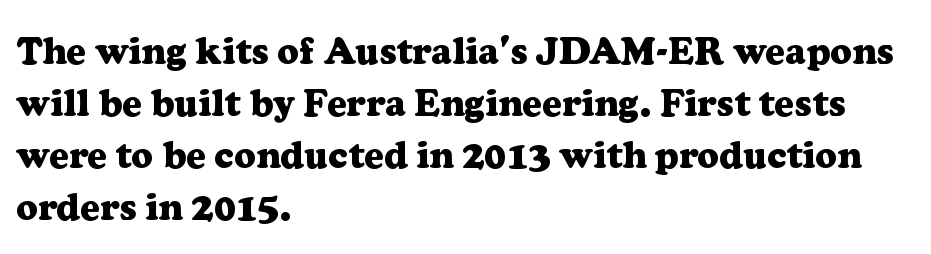
Looks like regular typesetting: each glyph gets only the width it needs. Honestly, the letter spacing is just normal — you wouldn't notice it. One glance says typical: line gaps are just what's usual. A typesetter would label this face a serif.
